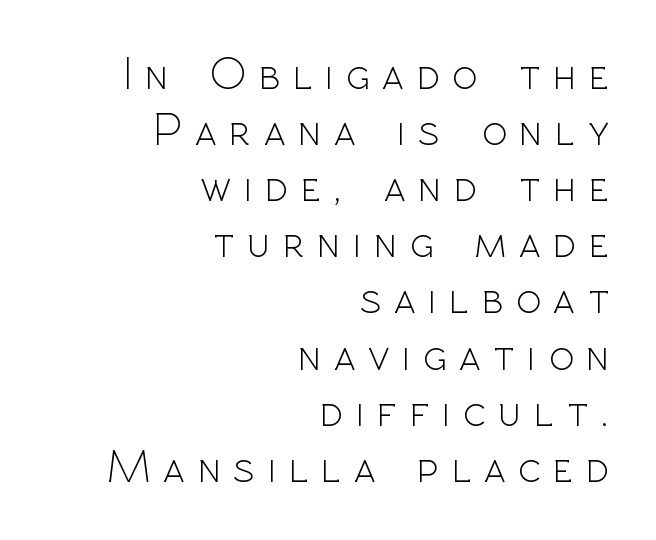
A clean baseline with only descenders dipping below it. Display-style spreading of the glyphs; the letterfit is very open. Caption: face not bold, strokes unweighted. Each letter keeps its own natural width here, so spacing adapts to shape. Every row of glyphs terminates at an identical x-position on the right.
